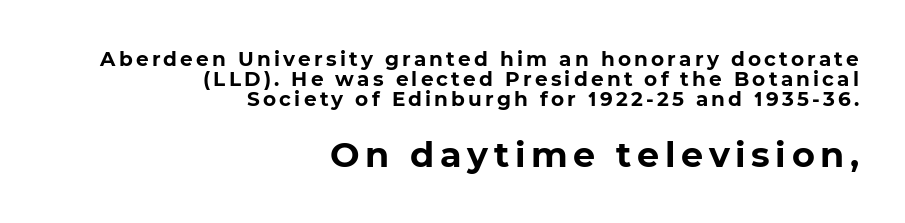
The image shows 35 px bold sans-serif type; set right-aligned, tight line spacing (0.99x), not underlined; the second (bottom) block is 1.75x larger; low stroke contrast and a medium x-height.
